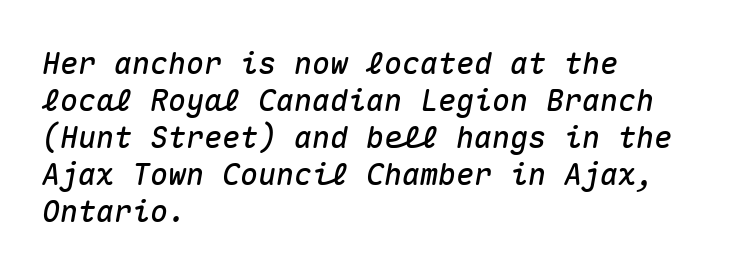
Q: Is the text italic (slanted)? A: Yes, it leans right by about 10 degrees.
Q: Is the text underlined? A: No.
Q: How is the paragraph aligned? A: Left-aligned.
Q: Is the spacing between letters normal or unusually wide? A: Normal.
Q: Width (condensed, normal, or wide)? A: Normal.
Q: Stroke contrast? A: Medium.
Q: x-height? A: Medium.
Q: Monospaced? A: Yes.
